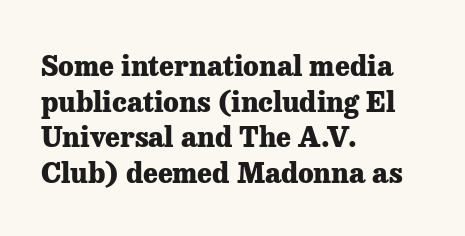
{"serif": "yes", "italic": "no", "bold": "yes", "weight": "heavy", "width": "normal", "stroke_contrast": "low", "x_height": "medium", "monospaced": "no", "underline": "no", "align": "left", "line_spacing": "normal", "line_spacing_ratio": 1.27, "letter_spacing": "normal", "letter_spacing_em": 0.0, "glyph_px": 28}
